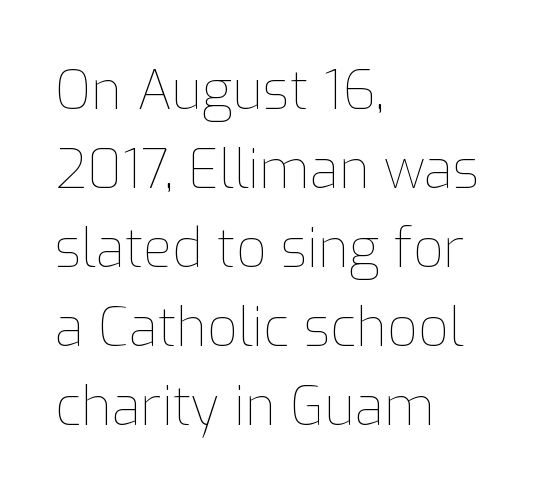
The image shows 53 px thin type, upright; set left-aligned, normal line spacing (1.49x), normal letter spacing, not underlined; low stroke contrast and a medium x-height.
